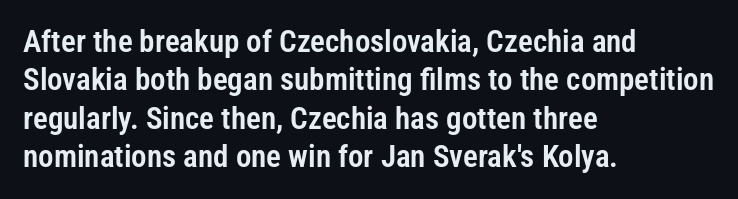
{"serif": "no", "italic": "no", "width": "condensed", "stroke_contrast": "low", "x_height": "medium", "monospaced": "no", "underline": "no", "align": "left", "line_spacing_ratio": 1.24, "letter_spacing": "normal", "letter_spacing_em": 0.0, "glyph_px": 31}
